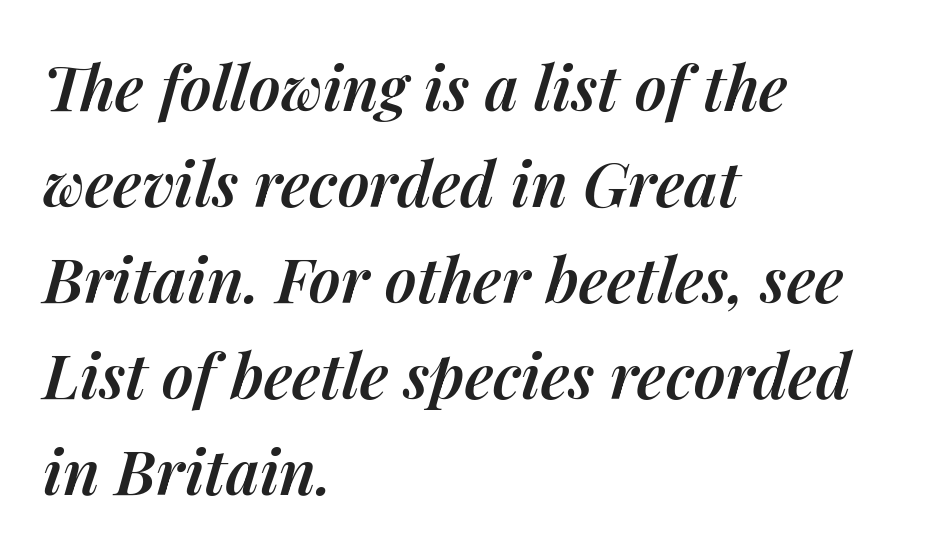
What stands out about the letter spacing? Nothing — it is the standard amount. This is the in-between weight designers call semibold or demi. The passage shown is not underscored anywhere. You could not count columns in this text — the font is proportionally spaced. The specimen reads as italic at a glance.
